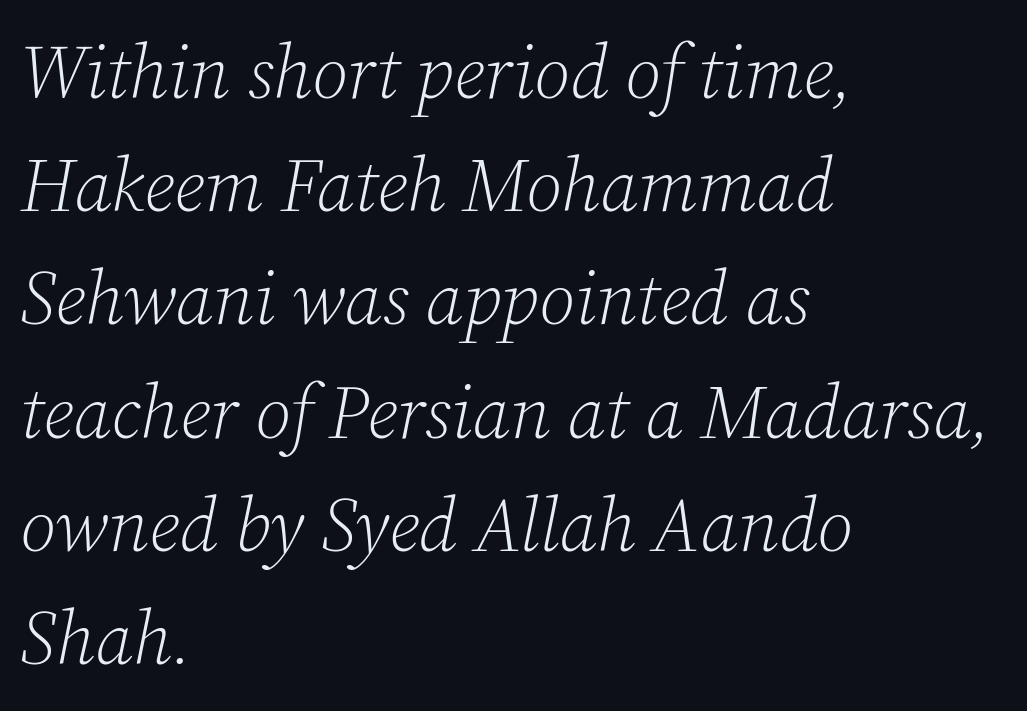
{"serif": "yes", "italic": "yes", "lean": "right", "slant_degrees": 12, "bold": "no", "weight": "light", "width": "normal", "stroke_contrast": "low", "x_height": "medium", "monospaced": "no", "underline": "no", "align": "left", "line_spacing": "normal", "line_spacing_ratio": 1.51, "letter_spacing": "normal", "letter_spacing_em": 0.0, "glyph_px": 75}
